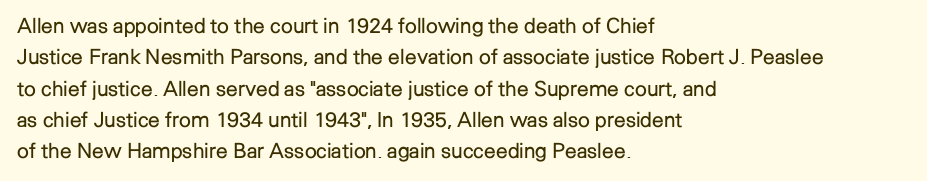
Q: Is the text bold? A: No.
Q: Is the text italic (slanted)? A: No, it is upright.
Q: Is the text underlined? A: No.
Q: How is the paragraph aligned? A: Left-aligned.
Q: Is the spacing between letters normal or unusually wide? A: Normal.
Q: Is the spacing between lines tight, normal or loose? A: Normal.
